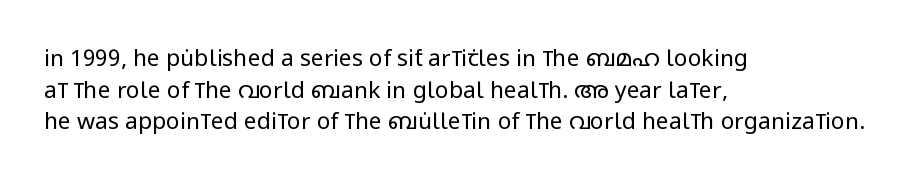
A roman cut, with each character standing at attention. Line spacing here is normal. The text block is weighted toward the left margin, trailing off unevenly rightward. Lines of text with bare space underneath. Nothing unusual about the tracking: characters are spaced as the font intends. A quiet, ordinary-to-light weight characterises the typeface.
